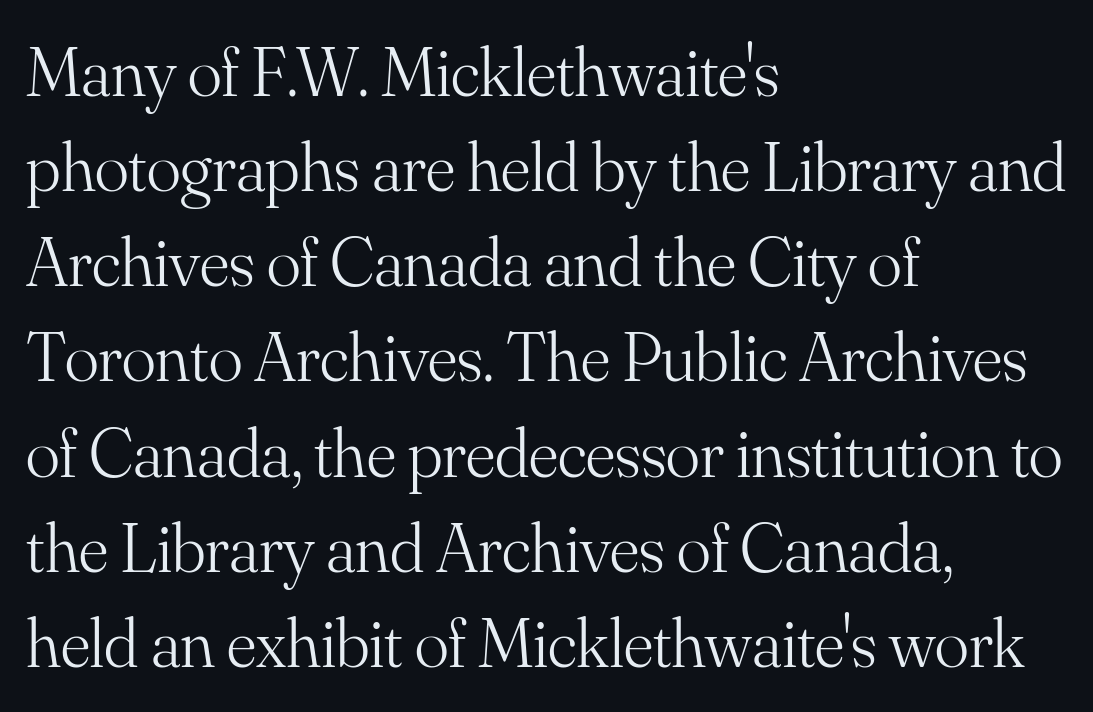
{"serif": "yes", "italic": "no", "bold": "no", "weight": "light", "width": "normal", "stroke_contrast": "medium", "x_height": "small", "monospaced": "no", "underline": "no", "align": "left", "line_spacing": "normal", "line_spacing_ratio": 1.34, "letter_spacing": "normal", "letter_spacing_em": 0.0, "glyph_px": 71}
